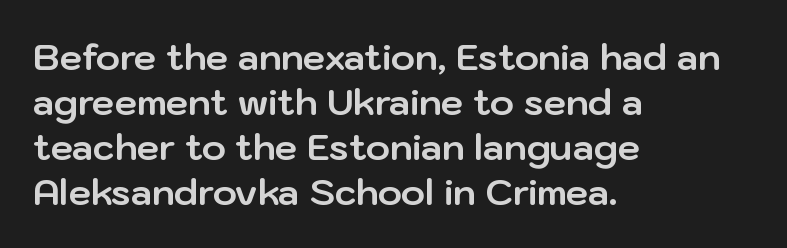
The image shows 36 px bold sans-serif type, upright; set left-aligned, normal line spacing (1.25x), normal letter spacing, not underlined; low stroke contrast and a medium x-height.
